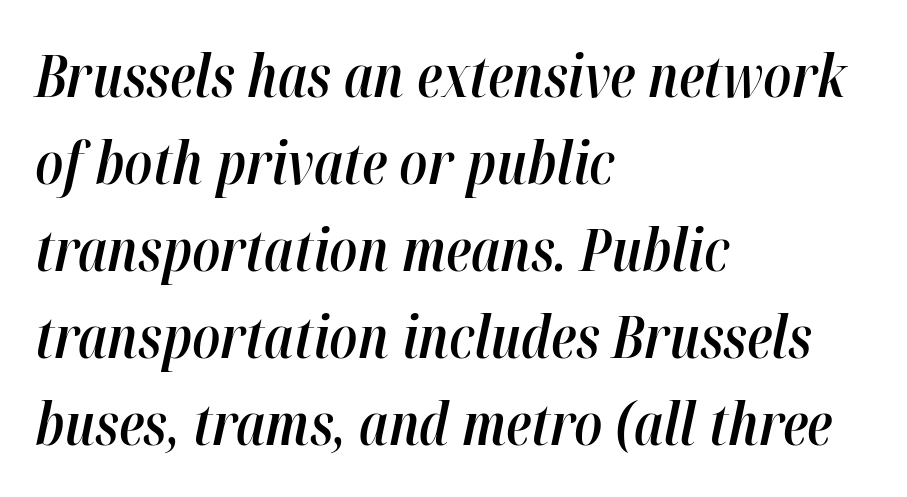
Notice how the stems are inclined rather than vertical — that's the hallmark of italics. Descenders are the only things crossing below the line. Typographic density is moderately raised because the face is semibold. Spacing verdict: proportional, widths tailored to each character. Is there much room between lines? A standard amount, neither cramped nor airy. The setting favours the left margin, as ordinary paragraphs usually do.
